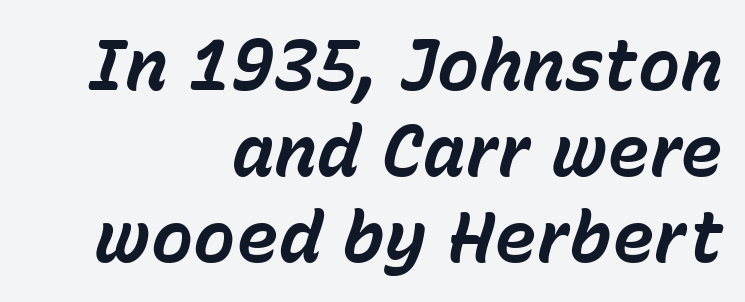
The image shows 71 px bold type, italic (leaning right); set right-aligned, line spacing 1.21x, normal letter spacing, not underlined; low stroke contrast and a medium x-height.
